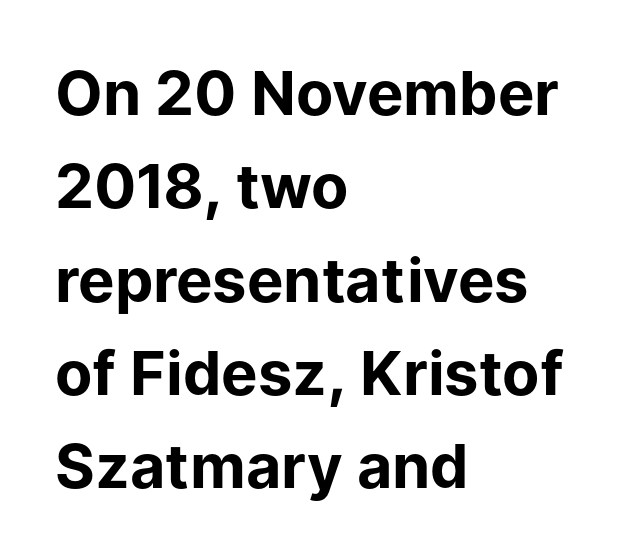
{"serif": "no", "italic": "no", "bold": "yes", "weight": "bold", "width": "normal", "stroke_contrast": "low", "x_height": "medium", "monospaced": "no", "underline": "no", "align": "left", "line_spacing": "normal", "line_spacing_ratio": 1.53, "letter_spacing": "normal", "letter_spacing_em": 0.0, "glyph_px": 61}
